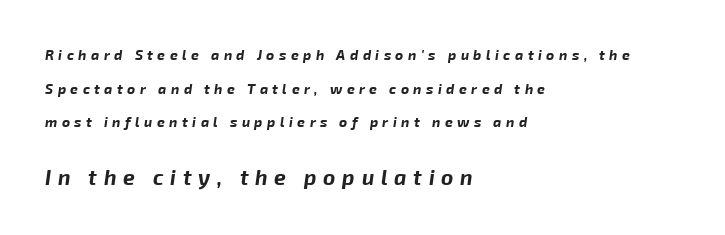
The image shows 21 px bold type, italic (leaning right); set left-aligned, loose line spacing (2.41x), unusually wide letter spacing (+0.32 em), not underlined; the second (bottom) block is 1.5x larger.
